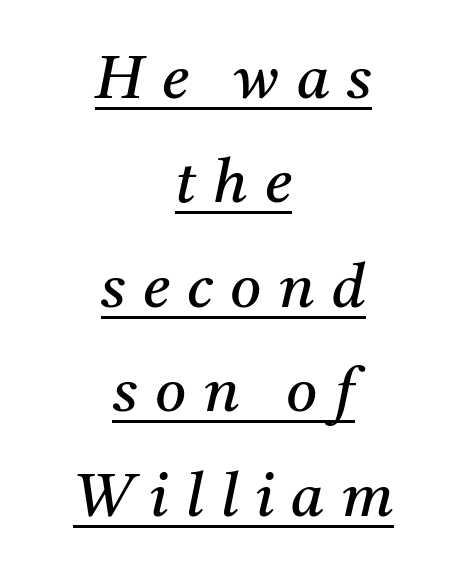
Q: Is the text bold? A: No.
Q: Is the text italic (slanted)? A: Yes, it leans right by about 11 degrees.
Q: Is the typeface a serif or a sans-serif typeface? A: Serif.
Q: Is the text underlined? A: Yes.
Q: How is the paragraph aligned? A: Centered.
Q: Is the spacing between letters normal or unusually wide? A: Unusually wide.
Q: Width (condensed, normal, or wide)? A: Normal.
Q: Stroke contrast? A: Medium.
Q: x-height? A: Medium.
Q: Monospaced? A: No.
